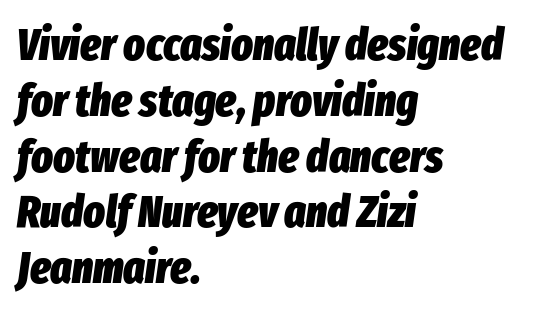
As a designer I'd log this as weight 700, bold. The face used here has a pronounced slope to its letters. Do the characters align in a grid? No, the font is proportional. Layout note: lines flush left.
